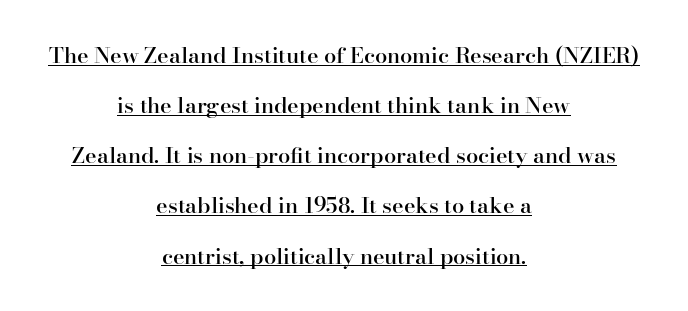
The image shows 22 px text type, upright; set centered, loose line spacing (2.28x), normal letter spacing, underlined.
